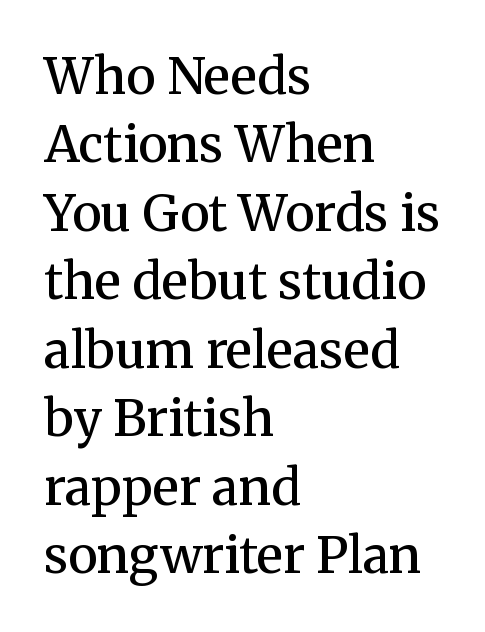
Q: Is the text bold? A: Semi-bold.
Q: Is the text italic (slanted)? A: No, it is upright.
Q: Is the typeface a serif or a sans-serif typeface? A: Serif.
Q: Is the text underlined? A: No.
Q: How is the paragraph aligned? A: Left-aligned.
Q: Is the spacing between letters normal or unusually wide? A: Normal.
Q: Is the spacing between lines tight, normal or loose? A: Normal.
Q: Width (condensed, normal, or wide)? A: Normal.
Q: Stroke contrast? A: Medium.
Q: x-height? A: Medium.
Q: Monospaced? A: No.
